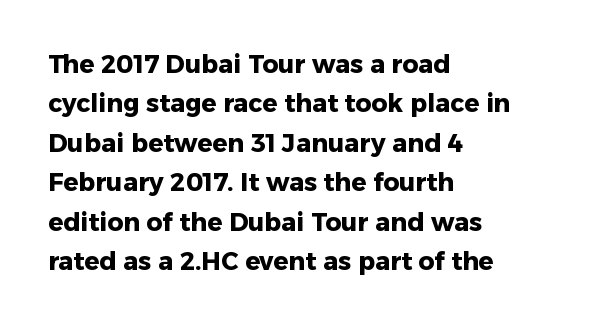
Q: Is the text bold? A: Yes.
Q: Is the text italic (slanted)? A: No, it is upright.
Q: Is the text underlined? A: No.
Q: How is the paragraph aligned? A: Left-aligned.
Q: Is the spacing between letters normal or unusually wide? A: Normal.
Q: Is the spacing between lines tight, normal or loose? A: Normal.
